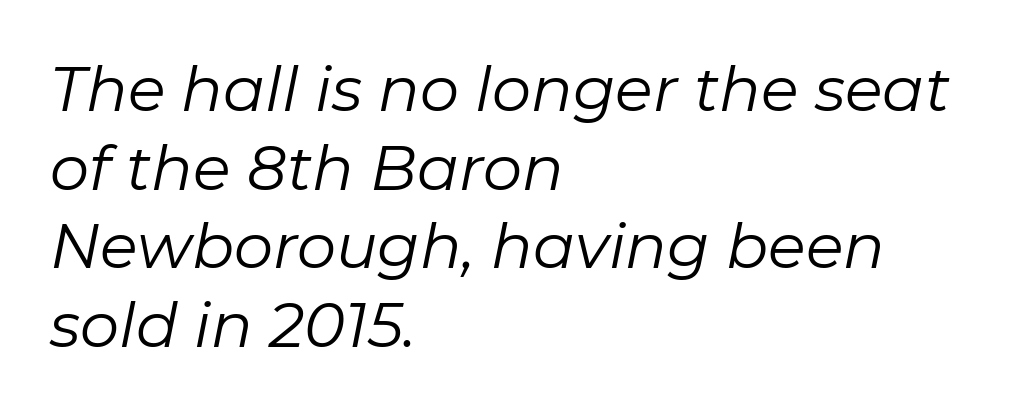
Q: Is the text bold? A: No.
Q: Is the text italic (slanted)? A: Yes, it leans right by about 11 degrees.
Q: Is the text underlined? A: No.
Q: How is the paragraph aligned? A: Left-aligned.
Q: Is the spacing between letters normal or unusually wide? A: Normal.
Q: Is the spacing between lines tight, normal or loose? A: Normal.
Q: Width (condensed, normal, or wide)? A: Normal.
Q: Stroke contrast? A: Low.
Q: x-height? A: Medium.
Q: Monospaced? A: No.
